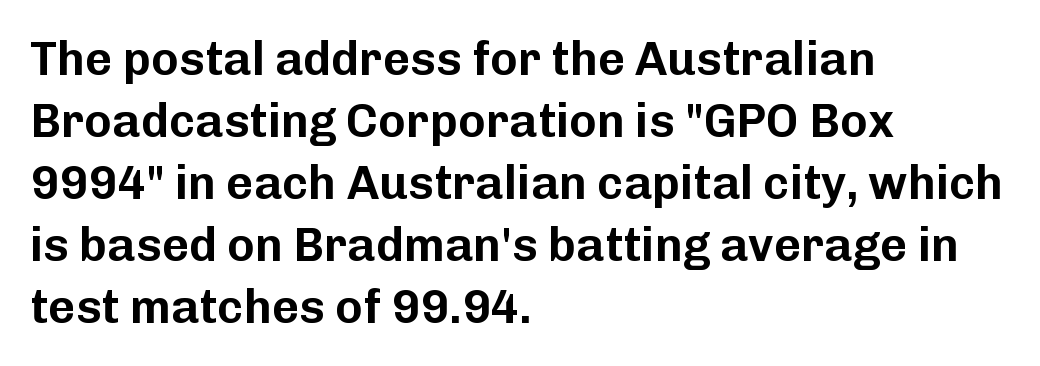
Nope, no serifs anywhere on these letters. How would I describe the line gaps? Plain and ordinary. Looks like regular typesetting: each glyph gets only the width it needs. No word sits above an underline. Tall strokes in this sample are plumb rather than angled. No extra tracking has been applied to these lines.
